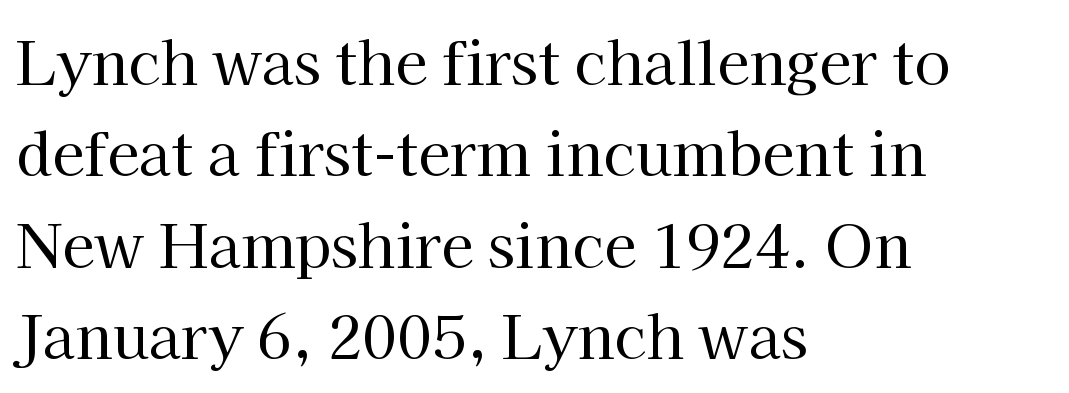
The passage is arranged the way most books set body copy — flush left. The foot of each line stays bare and open. Interline gaps are of average width in this sample. The type is set solid horizontally, with unmodified tracking.
